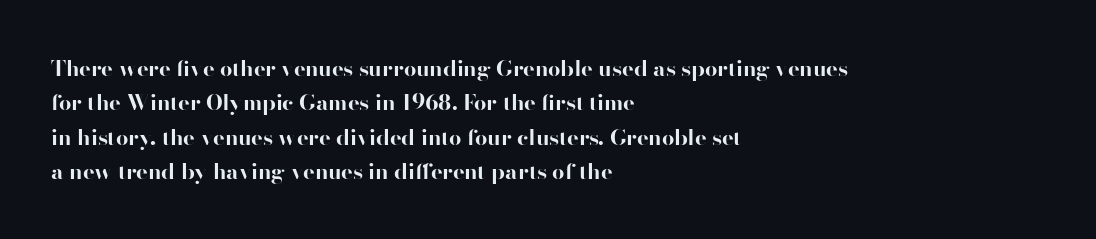
Upright lettering throughout. Just letters on the line, the space beneath them empty. The vertical gap from one line to the next is medium. Strong, thick strokes mark this as bold type. Short and long lines alike share a common starting point at left.
